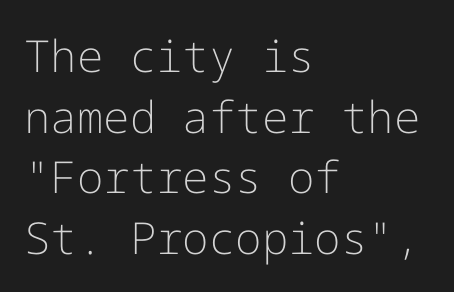
Each stroke keeps to a modest, everyday thickness or less. The passage shown stacks its lines at a standard gap. Anything drawn beneath the words? Only blank space. No italicization has been applied; the sample stays upright. Spacing between characters is what you'd get straight out of the box.
